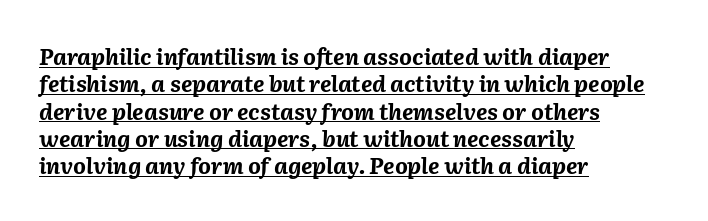
Q: Is the text bold? A: Yes.
Q: Is the text italic (slanted)? A: Yes, it leans right by about 2 degrees.
Q: Is the text underlined? A: Yes.
Q: How is the paragraph aligned? A: Left-aligned.
Q: Is the spacing between letters normal or unusually wide? A: Normal.
